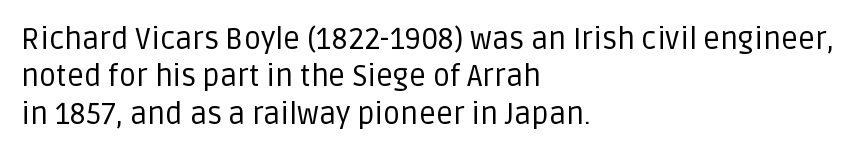
Character widths vary here, with narrow letters taking less room than wide ones. Vertically, the passage feels balanced, rows spaced as you'd expect. The compositor pushed each line to the left boundary. A quiet, ordinary-to-light weight characterises the typeface. To sum up the face: it is a sans, with no serifs.
